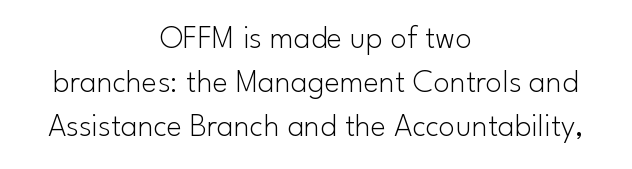
Q: Is the text bold? A: No.
Q: Is the text italic (slanted)? A: No, it is upright.
Q: Is the typeface a serif or a sans-serif typeface? A: Sans-serif.
Q: Is the text underlined? A: No.
Q: How is the paragraph aligned? A: Centered.
Q: Is the spacing between letters normal or unusually wide? A: Normal.
Q: Is the spacing between lines tight, normal or loose? A: Normal.
Q: Width (condensed, normal, or wide)? A: Normal.
Q: Stroke contrast? A: Low.
Q: x-height? A: Small.
Q: Monospaced? A: No.
